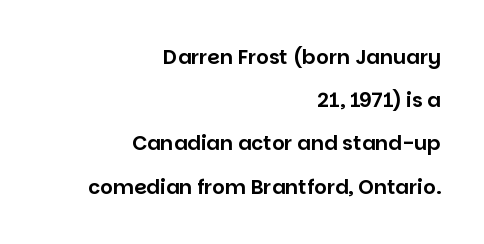
{"italic": "no", "underline": "no", "align": "right", "line_spacing": "loose", "line_spacing_ratio": 2.16, "letter_spacing": "normal", "letter_spacing_em": 0.0, "glyph_px": 20}
